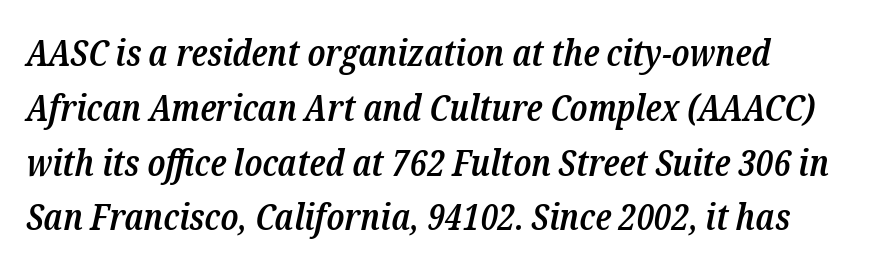
The image shows 37 px semibold, condensed serif type, italic (leaning right); set left-aligned, normal line spacing (1.48x), normal letter spacing, not underlined; low stroke contrast and a medium x-height.
